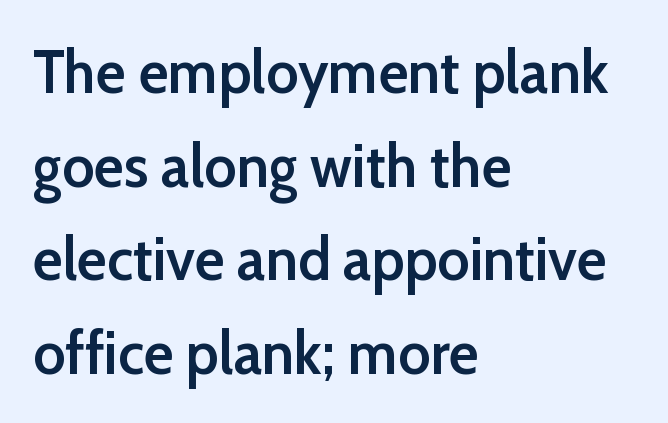
{"serif": "no", "italic": "no", "bold": "semi", "weight": "semibold", "width": "normal", "stroke_contrast": "low", "x_height": "medium", "monospaced": "no", "underline": "no", "align": "left", "line_spacing": "normal", "line_spacing_ratio": 1.51, "letter_spacing": "normal", "letter_spacing_em": 0.0, "glyph_px": 62}
